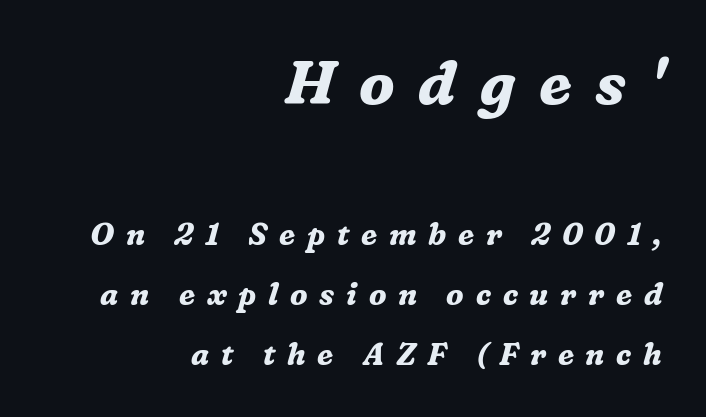
{"serif": "yes", "italic": "yes", "lean": "right", "slant_degrees": 16, "bold": "yes", "weight": "bold", "width": "normal", "stroke_contrast": "medium", "x_height": "medium", "monospaced": "no", "underline": "no", "align": "right", "line_spacing": "loose", "line_spacing_ratio": 2.0, "letter_spacing": "wide", "letter_spacing_em": 0.39, "larger_block": "first", "size_ratio": 2.03, "glyph_px": 61}
